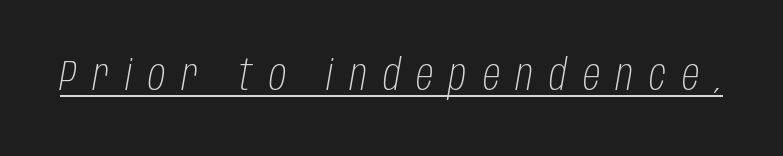
{"italic": "yes", "lean": "right", "slant_degrees": 10, "bold": "no", "weight": "light", "width": "condensed", "stroke_contrast": "low", "x_height": "large", "monospaced": "no", "underline": "yes", "letter_spacing": "wide", "letter_spacing_em": 0.38, "glyph_px": 43}
